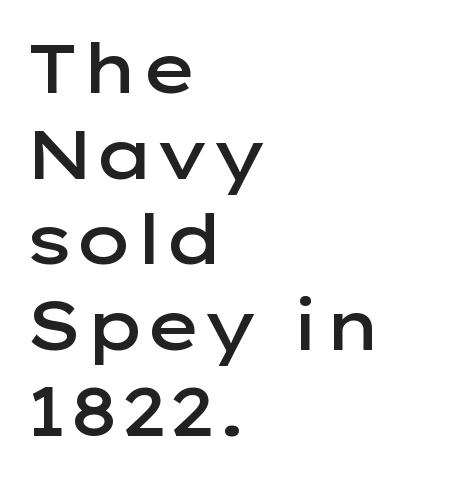
Q: Is the text bold? A: Semi-bold.
Q: Is the text italic (slanted)? A: No, it is upright.
Q: Is the typeface a serif or a sans-serif typeface? A: Sans-serif.
Q: Is the text underlined? A: No.
Q: How is the paragraph aligned? A: Left-aligned.
Q: Is the spacing between letters normal or unusually wide? A: Normal.
Q: Is the spacing between lines tight, normal or loose? A: Normal.
Q: Width (condensed, normal, or wide)? A: Wide.
Q: Stroke contrast? A: Low.
Q: x-height? A: Medium.
Q: Monospaced? A: No.
